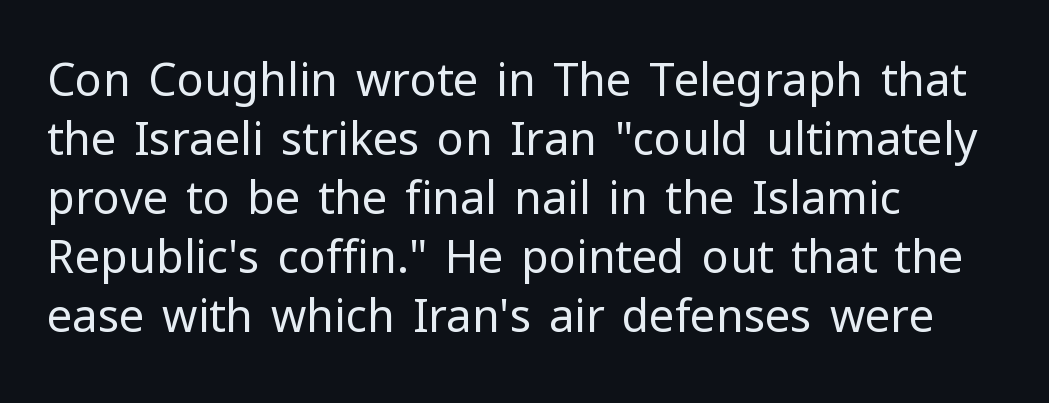
The image shows 45 px regular-weight sans-serif type, upright; set left-aligned, normal line spacing (1.31x), normal letter spacing, not underlined; low stroke contrast and a medium x-height.
